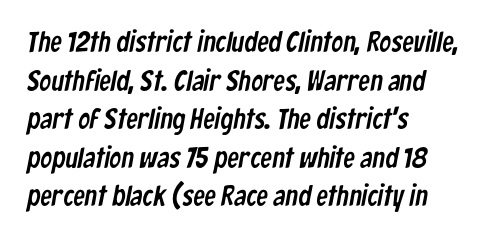
{"serif": "no", "width": "condensed", "stroke_contrast": "low", "x_height": "medium", "monospaced": "no", "underline": "no", "align": "left", "line_spacing": "normal", "line_spacing_ratio": 1.33, "letter_spacing": "normal", "letter_spacing_em": 0.0, "glyph_px": 29}
